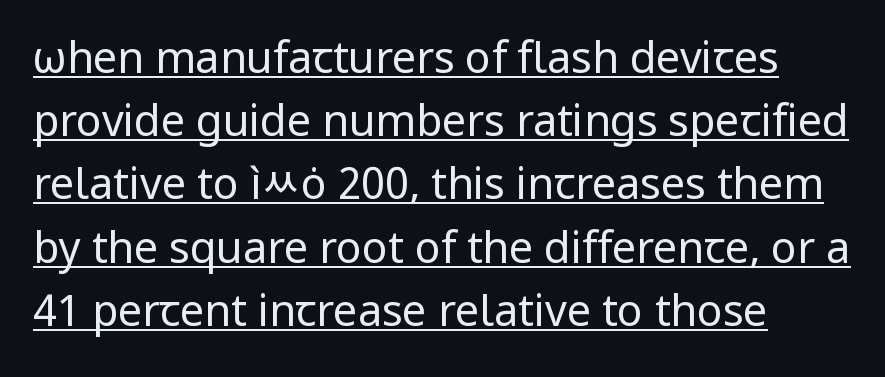
Glyph-to-glyph distance matches everyday printed text. Underlining? Definitely there. Rendered with straight, roman letterforms. No chunkiness to these letters — they're not bold. The font family rendered here belongs to the sans-serif group. A student would call this left alignment; a typographer would say flush left, rag right.
